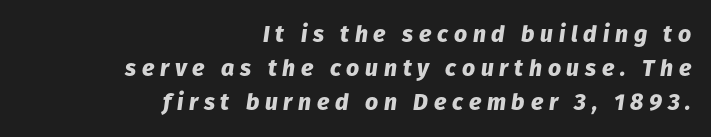
Q: Is the text bold? A: Yes.
Q: Is the text italic (slanted)? A: Yes, it leans right by about 8 degrees.
Q: Is the text underlined? A: No.
Q: How is the paragraph aligned? A: Right-aligned.
Q: Is the spacing between letters normal or unusually wide? A: Unusually wide.
Q: Is the spacing between lines tight, normal or loose? A: Normal.
